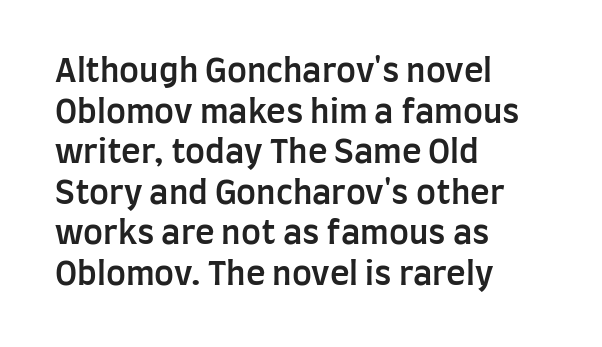
The image shows 33 px semibold, condensed sans-serif type, upright; set left-aligned, line spacing 1.23x, normal letter spacing, not underlined; low stroke contrast and a large x-height.
